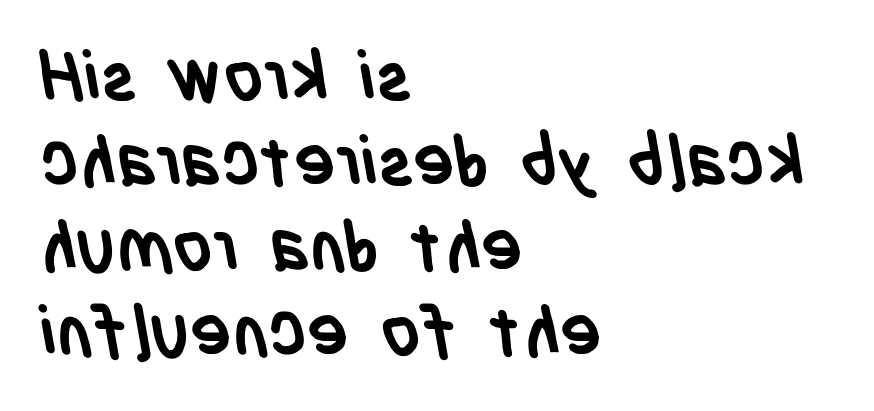
{"serif": "no", "bold": "yes", "weight": "semibold", "width": "condensed", "stroke_contrast": "low", "x_height": "large", "monospaced": "no", "underline": "no", "align": "left", "line_spacing_ratio": 1.23, "letter_spacing": "normal", "letter_spacing_em": 0.0, "glyph_px": 69}
